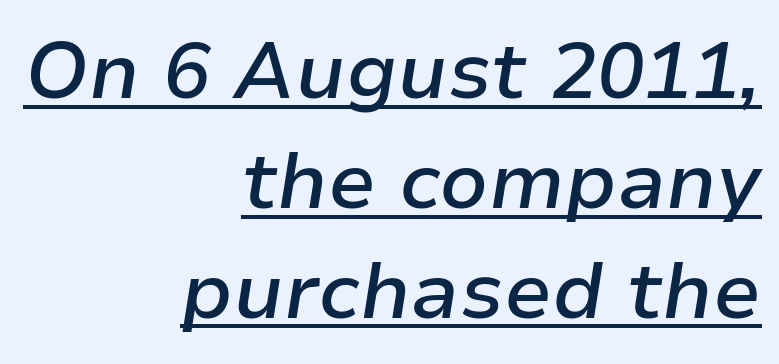
{"italic": "yes", "lean": "right", "slant_degrees": 9, "bold": "semi", "weight": "semibold", "width": "normal", "stroke_contrast": "low", "x_height": "medium", "monospaced": "no", "underline": "yes", "align": "right", "line_spacing": "normal", "line_spacing_ratio": 1.39, "letter_spacing": "normal", "letter_spacing_em": 0.0, "glyph_px": 79}
